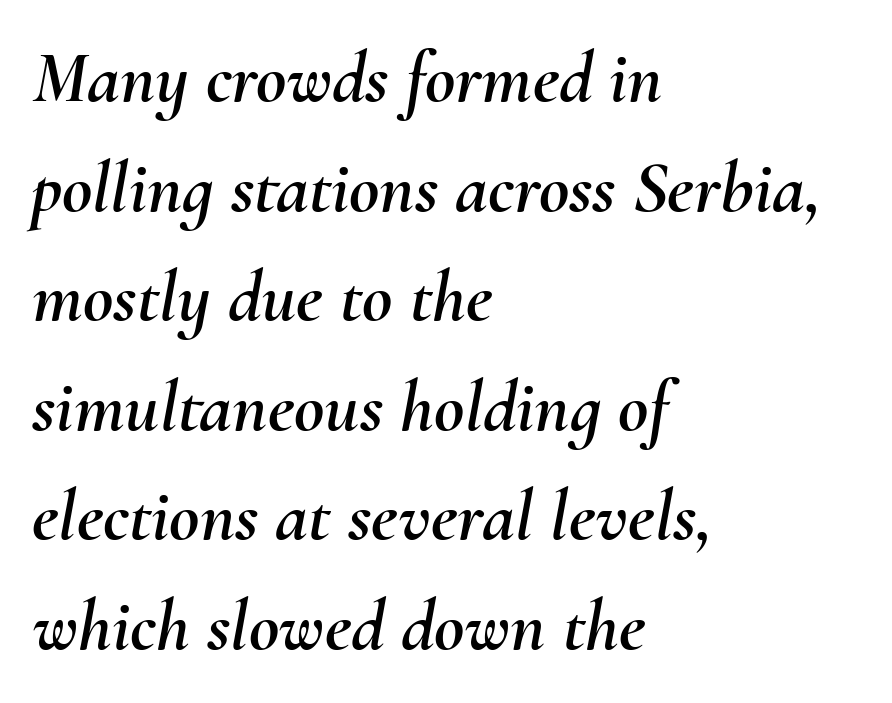
{"italic": "yes", "lean": "right", "slant_degrees": 10, "width": "normal", "stroke_contrast": "medium", "x_height": "small", "monospaced": "no", "underline": "no", "align": "left", "line_spacing": "normal", "line_spacing_ratio": 1.48, "letter_spacing": "normal", "letter_spacing_em": 0.0, "glyph_px": 74}
